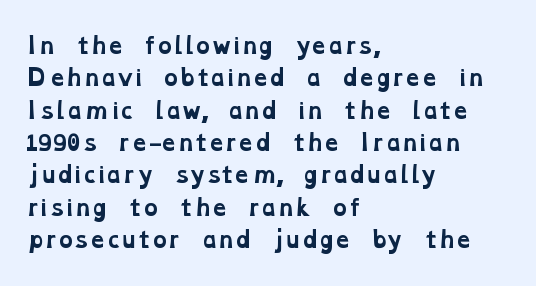
The passage shown stacks its lines at a standard gap. The line texture is even and compact thanks to regular tracking. The lines are quadded left. In terms of weight, the rendering is a true, heavy bold. The foot of each line stays bare and open.
